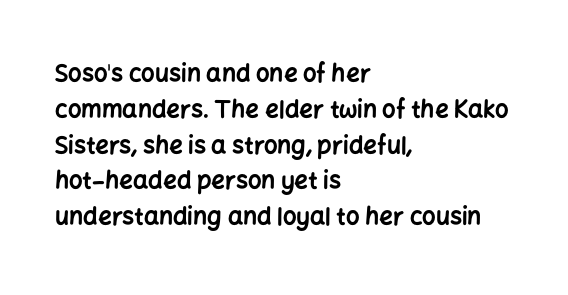
{"italic": "no", "bold": "yes", "underline": "no", "align": "left", "line_spacing": "normal", "line_spacing_ratio": 1.49, "letter_spacing": "normal", "letter_spacing_em": 0.0, "glyph_px": 24}
